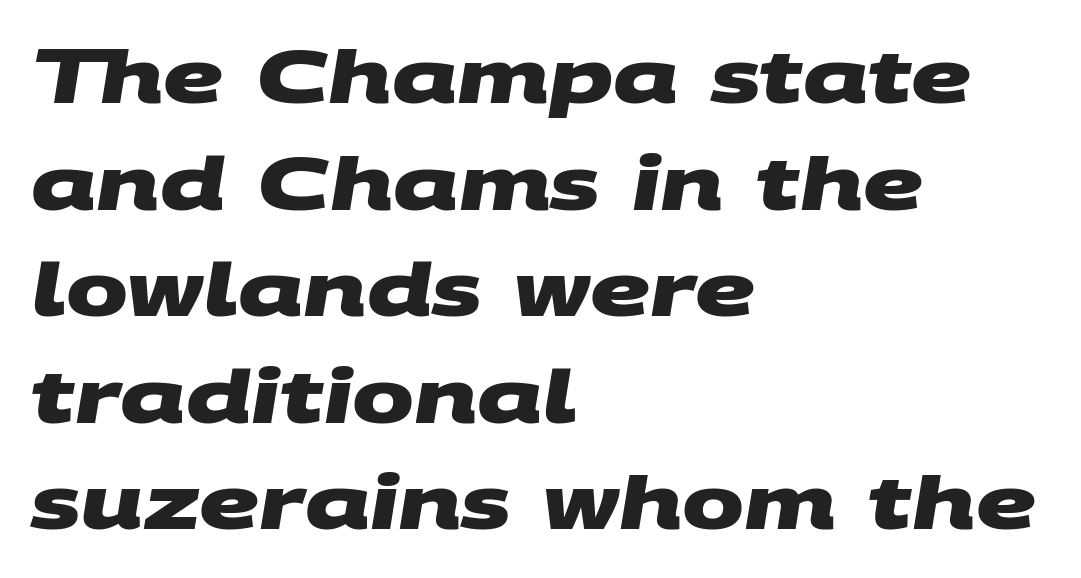
Decoration check: the copy has no underline. Caption: standard tracking, unaltered. Summary of weight: heavy, a full bold. Spacing verdict: proportional, widths tailored to each character. The space between consecutive lines is moderate. Which margin do the lines hug? The left one — the right edge is uneven.
